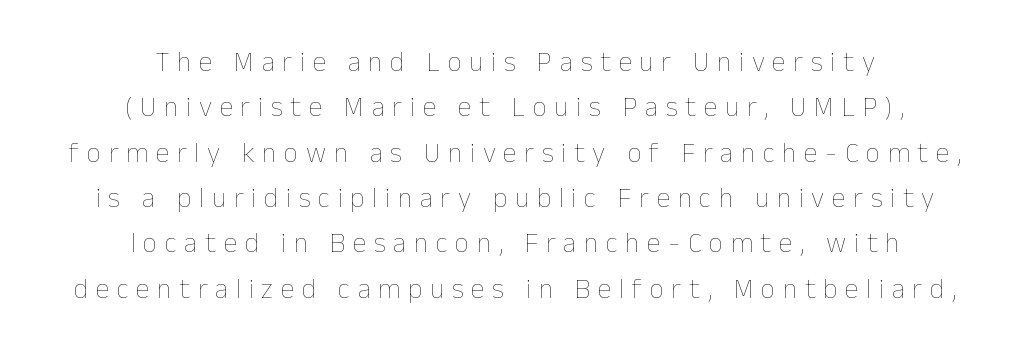
Q: Is the text bold? A: No.
Q: Is the text italic (slanted)? A: No, it is upright.
Q: Is the text underlined? A: No.
Q: How is the paragraph aligned? A: Centered.
Q: Is the spacing between letters normal or unusually wide? A: Unusually wide.
Q: Is the spacing between lines tight, normal or loose? A: Normal.
Q: Width (condensed, normal, or wide)? A: Normal.
Q: Stroke contrast? A: Low.
Q: x-height? A: Medium.
Q: Monospaced? A: No.
